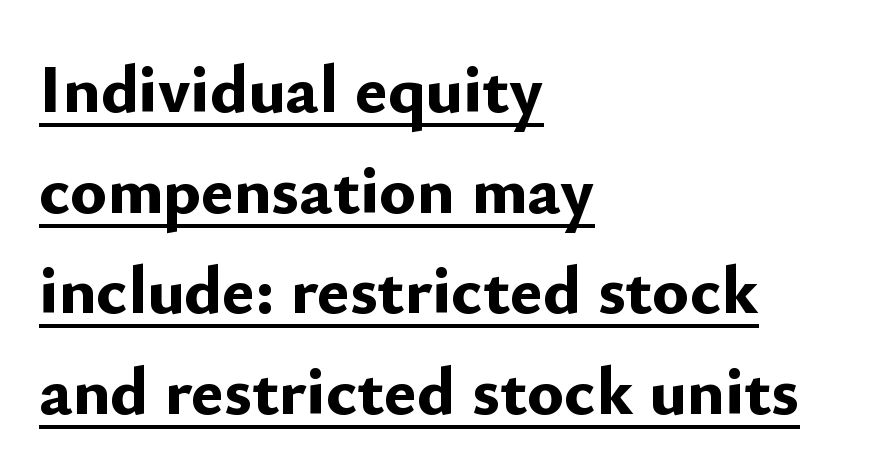
{"serif": "no", "italic": "no", "bold": "yes", "weight": "bold", "width": "normal", "stroke_contrast": "low", "x_height": "small", "monospaced": "no", "underline": "yes", "align": "left", "line_spacing": "normal", "line_spacing_ratio": 1.46, "letter_spacing": "normal", "letter_spacing_em": 0.0, "glyph_px": 69}
